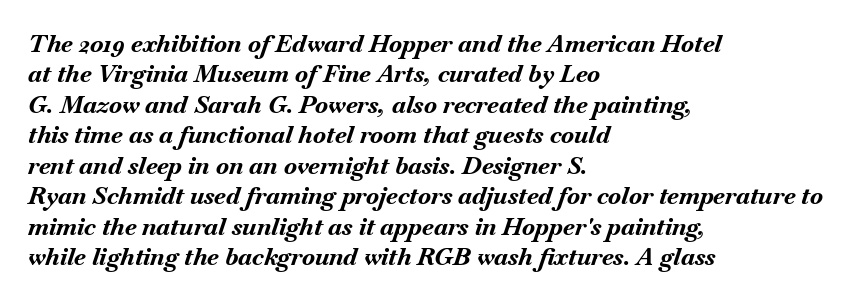
The horizontal fit of the characters is conventional and even. The rendering applies a slant to the glyphs. Unmarked baselines from the first word to the last. The lines sit at an ordinary, default distance from one another. The typesetter chose a ragged-right arrangement here. The characters look thick and weighty, a clear bold.
